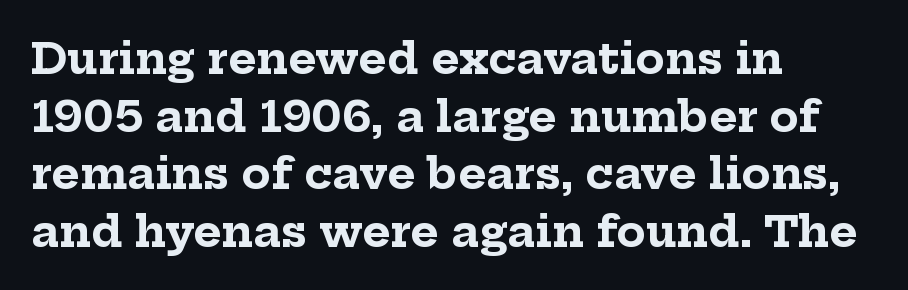
{"serif": "yes", "italic": "no", "bold": "yes", "weight": "bold", "width": "normal", "stroke_contrast": "low", "x_height": "medium", "monospaced": "no", "underline": "no", "align": "left", "line_spacing": "normal", "line_spacing_ratio": 1.34, "letter_spacing": "normal", "letter_spacing_em": 0.0, "glyph_px": 43}
